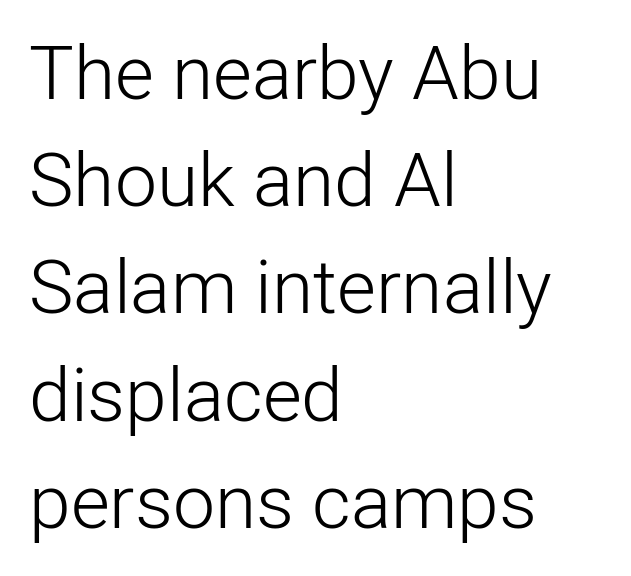
Here the designer chose a conventional face with non-uniform glyph widths. Leading: standard. Which margin do the lines hug? The left one — the right edge is uneven. Ascenders rise straight up at ninety degrees.
